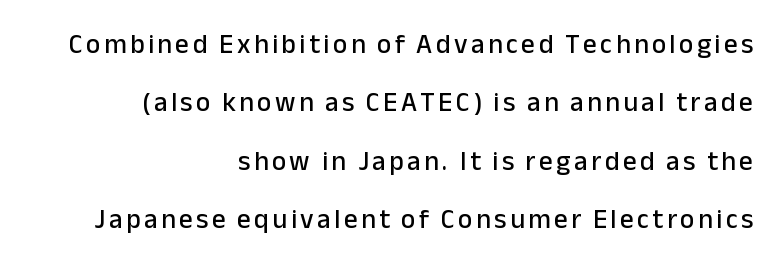
The image shows 27 px text type, upright; set right-aligned, loose line spacing (2.16x), not underlined.
